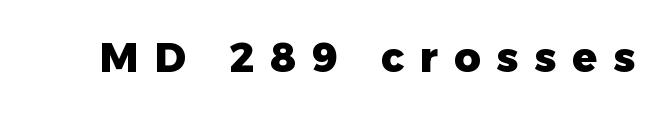
Q: Is the text bold? A: Yes.
Q: Is the text italic (slanted)? A: No, it is upright.
Q: Is the typeface a serif or a sans-serif typeface? A: Sans-serif.
Q: Is the text underlined? A: No.
Q: Is the spacing between letters normal or unusually wide? A: Unusually wide.
Q: Width (condensed, normal, or wide)? A: Normal.
Q: Stroke contrast? A: Low.
Q: x-height? A: Medium.
Q: Monospaced? A: No.
